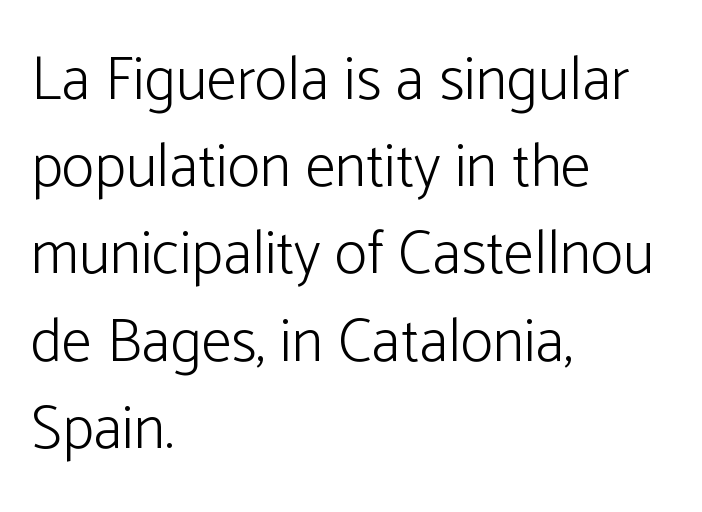
The image shows 61 px light sans-serif type, upright; set left-aligned, normal line spacing (1.43x), normal letter spacing, not underlined; low stroke contrast and a medium x-height.
